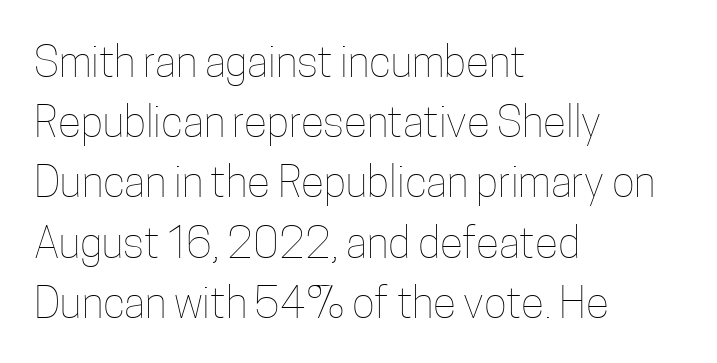
The image shows 43 px thin, condensed type, upright; set left-aligned, normal line spacing (1.4x), normal letter spacing, not underlined; low stroke contrast and a medium x-height.
